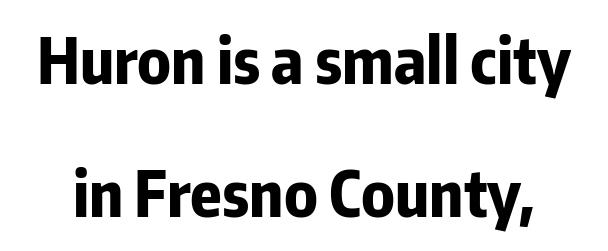
The face used here is proportionally spaced, like ordinary book or web type. The rendering uses a bold face; every stroke is thick and dark. The leading is generous, giving the passage an open texture. Do the letters lean? They stand straight. Serif or sans? Sans — the stroke terminals are bare.
